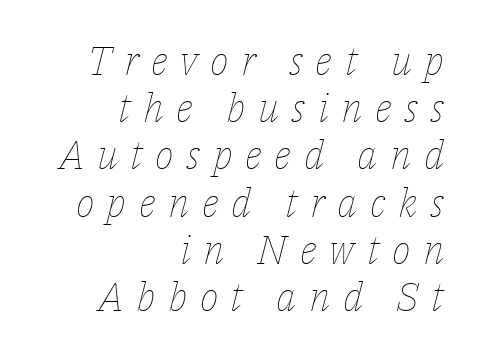
Short note: letters widely spaced. These lines stack with their right ends in a neat column. Type without underlining. Summary of weight: not heavy and not bold. Note the varied advance widths — an 'i' is clearly narrower than an 'm'. The whole block is typeset with a tilt.
